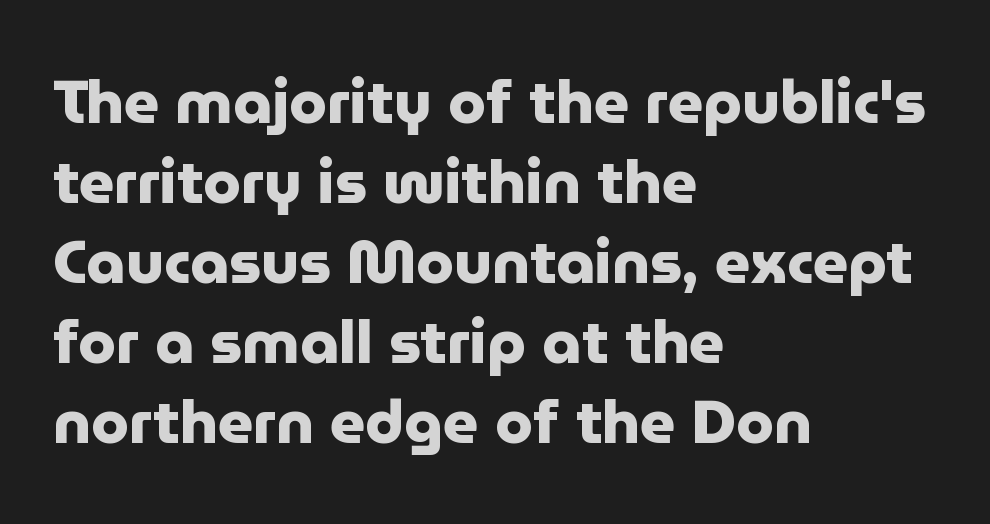
Q: Is the text bold? A: Yes.
Q: Is the text italic (slanted)? A: No, it is upright.
Q: Is the typeface a serif or a sans-serif typeface? A: Sans-serif.
Q: Is the text underlined? A: No.
Q: How is the paragraph aligned? A: Left-aligned.
Q: Is the spacing between letters normal or unusually wide? A: Normal.
Q: Is the spacing between lines tight, normal or loose? A: Normal.
Q: Width (condensed, normal, or wide)? A: Normal.
Q: Stroke contrast? A: Low.
Q: x-height? A: Medium.
Q: Monospaced? A: No.
